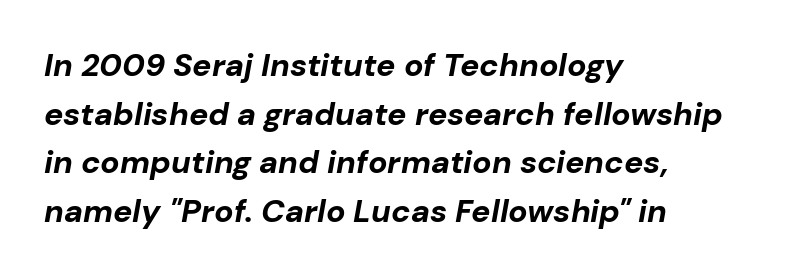
The image shows 32 px bold type, italic (leaning right); set left-aligned, normal line spacing (1.52x), normal letter spacing, not underlined; low stroke contrast and a medium x-height.
